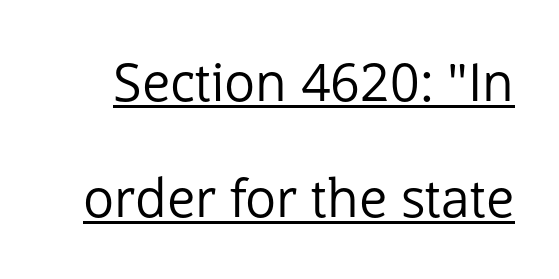
{"serif": "no", "italic": "no", "bold": "no", "weight": "regular", "width": "normal", "stroke_contrast": "low", "x_height": "medium", "monospaced": "no", "underline": "yes", "line_spacing": "loose", "line_spacing_ratio": 2.24, "letter_spacing": "normal", "letter_spacing_em": 0.0, "glyph_px": 52}
